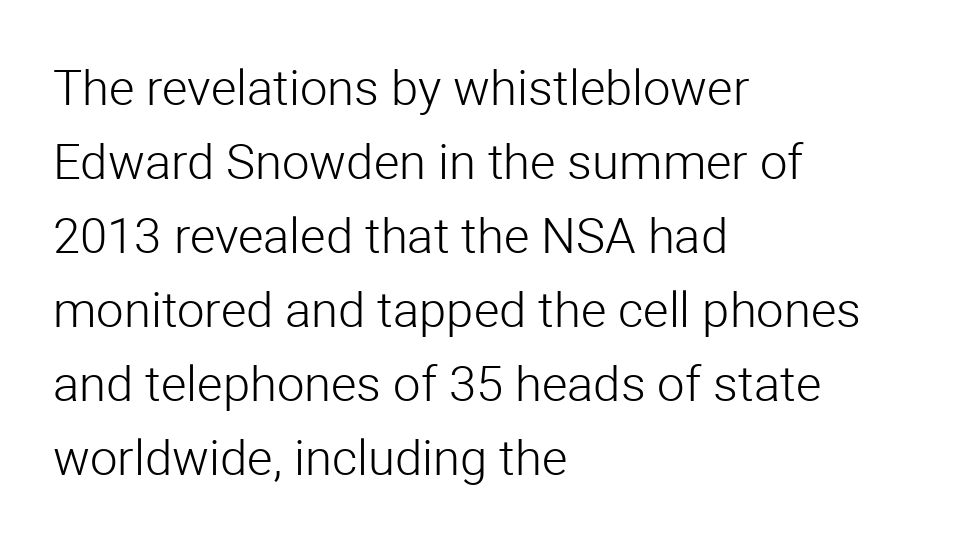
The specimen omits any rule beneath the text block's lines. Stems here are at most as thick as an everyday book face. Which margin do the lines hug? The left one — the right edge is uneven. This sample uses plain, unmodified letter spacing. Rendered with straight, roman letterforms.
